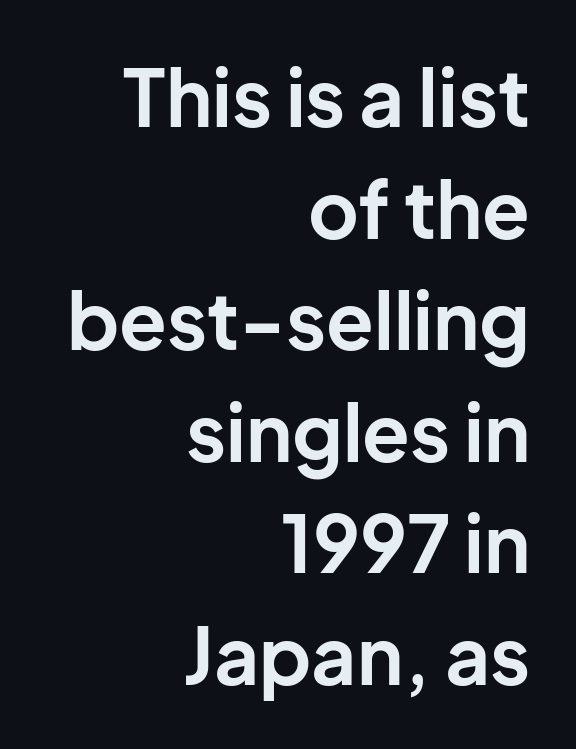
Ascenders rise straight up at ninety degrees. A full-strength bold gives these letters their thick strokes. Students, note that the glyphs here touch the page at normal intervals. The letters advance in unequal steps, a hallmark of proportional type.
